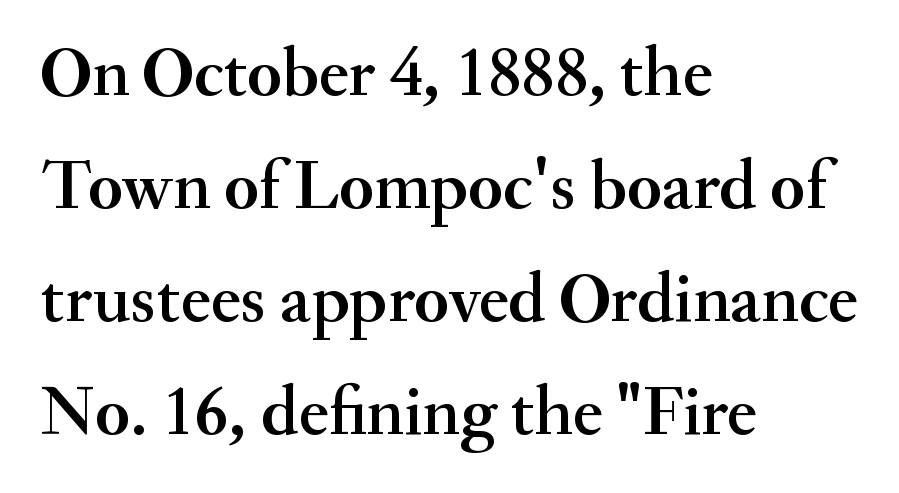
Q: Is the text italic (slanted)? A: No, it is upright.
Q: Is the typeface a serif or a sans-serif typeface? A: Serif.
Q: Is the text underlined? A: No.
Q: How is the paragraph aligned? A: Left-aligned.
Q: Is the spacing between letters normal or unusually wide? A: Normal.
Q: Is the spacing between lines tight, normal or loose? A: Normal.
Q: Width (condensed, normal, or wide)? A: Normal.
Q: Stroke contrast? A: Medium.
Q: x-height? A: Small.
Q: Monospaced? A: No.
